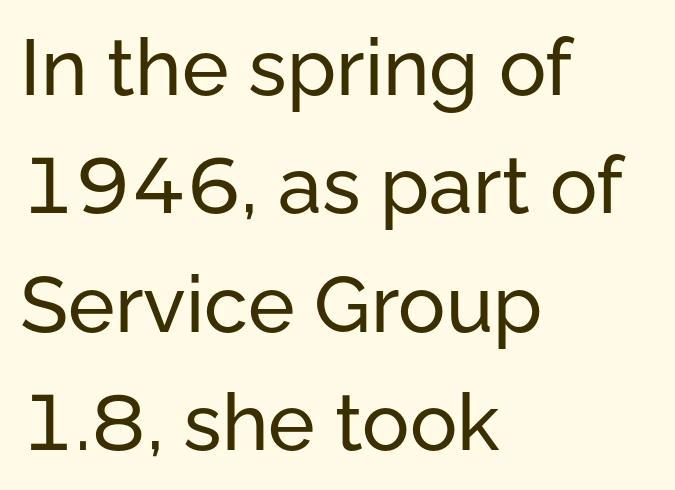
Q: Is the text italic (slanted)? A: No, it is upright.
Q: Is the typeface a serif or a sans-serif typeface? A: Sans-serif.
Q: Is the text underlined? A: No.
Q: How is the paragraph aligned? A: Left-aligned.
Q: Is the spacing between letters normal or unusually wide? A: Normal.
Q: Is the spacing between lines tight, normal or loose? A: Normal.
Q: Width (condensed, normal, or wide)? A: Normal.
Q: Stroke contrast? A: Low.
Q: x-height? A: Medium.
Q: Monospaced? A: No.
